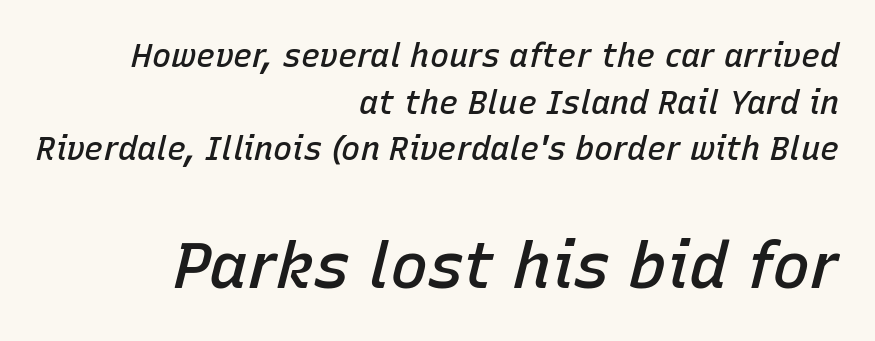
Q: Is the text bold? A: Semi-bold.
Q: Is the text italic (slanted)? A: Yes, it leans right by about 15 degrees.
Q: Is the text underlined? A: No.
Q: How is the paragraph aligned? A: Right-aligned.
Q: Is the spacing between letters normal or unusually wide? A: Normal.
Q: Is the spacing between lines tight, normal or loose? A: Normal.
Q: Which block of text is set in a larger size, the first (top) or the second (bottom)? A: The second (bottom) one.
Q: Width (condensed, normal, or wide)? A: Normal.
Q: Stroke contrast? A: Low.
Q: x-height? A: Medium.
Q: Monospaced? A: No.
